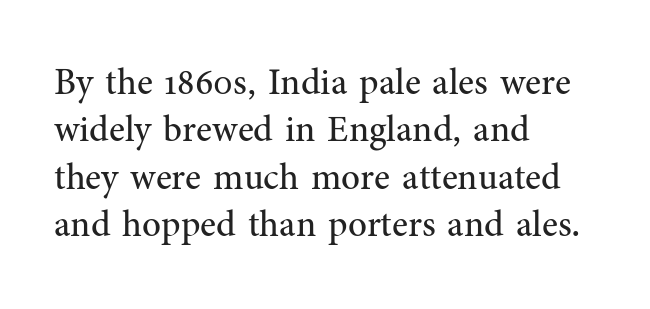
Q: Is the text bold? A: No.
Q: Is the text italic (slanted)? A: No, it is upright.
Q: Is the typeface a serif or a sans-serif typeface? A: Serif.
Q: Is the text underlined? A: No.
Q: How is the paragraph aligned? A: Left-aligned.
Q: Is the spacing between letters normal or unusually wide? A: Normal.
Q: Is the spacing between lines tight, normal or loose? A: Normal.
Q: Width (condensed, normal, or wide)? A: Normal.
Q: Stroke contrast? A: Medium.
Q: x-height? A: Medium.
Q: Monospaced? A: No.
